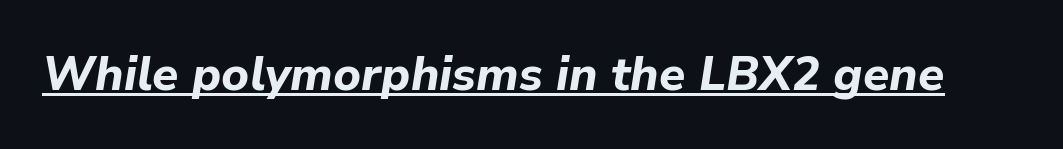
{"italic": "yes", "lean": "right", "slant_degrees": 9, "bold": "yes", "weight": "bold", "width": "normal", "stroke_contrast": "low", "x_height": "medium", "monospaced": "no", "underline": "yes", "letter_spacing": "normal", "letter_spacing_em": 0.0, "glyph_px": 47}
